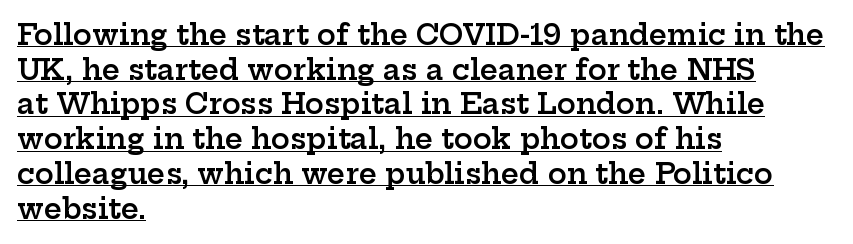
Varying glyph widths throughout — classic text-font behaviour. It's the straight-up-and-down kind of type. The font family rendered here belongs to the serif group. The passage shown has conventional tracking throughout. Like a heading marked for emphasis, these lines bear an underscore.
